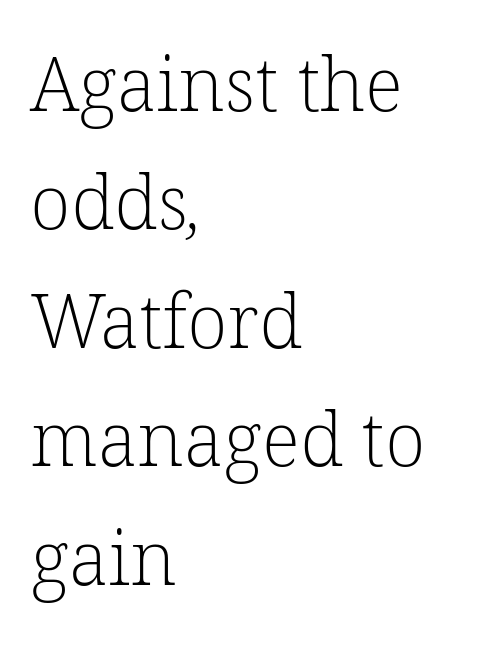
The image shows 75 px light serif type; set left-aligned, normal line spacing (1.58x), normal letter spacing, not underlined; low stroke contrast and a medium x-height.
